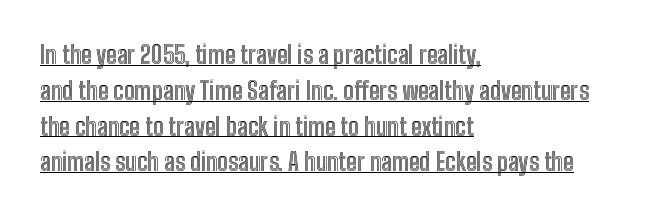
The image shows 24 px text type, upright; set left-aligned, normal line spacing (1.49x), normal letter spacing, underlined.
